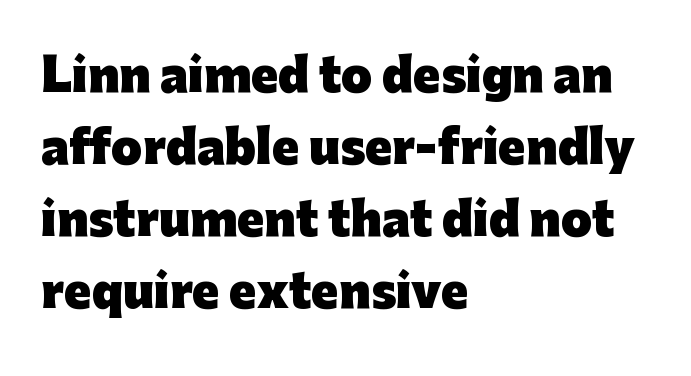
The image shows 45 px heavy sans-serif type, upright; set left-aligned, normal line spacing (1.6x), normal letter spacing, not underlined; low stroke contrast and a medium x-height.
